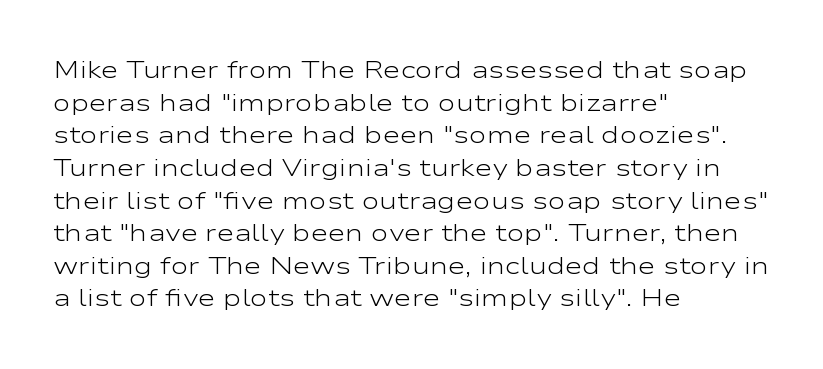
Plain, unruled lines of type. Ordinary non-slanted type is in use. Does extra space separate the letters? No, they use regular spacing. This is not heavy type; no bold has been used. These lines sit exactly where default settings would place them. Reading down the block, your eye returns to a fixed left position each line.
